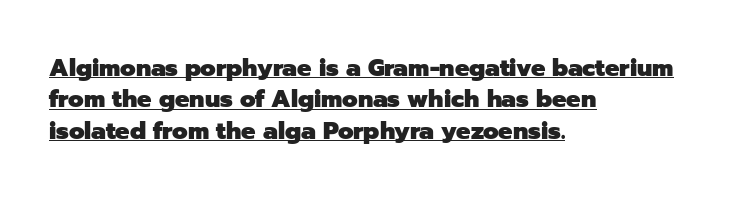
Q: Is the text bold? A: Yes.
Q: Is the text italic (slanted)? A: No, it is upright.
Q: Is the text underlined? A: Yes.
Q: How is the paragraph aligned? A: Left-aligned.
Q: Is the spacing between letters normal or unusually wide? A: Normal.
Q: Is the spacing between lines tight, normal or loose? A: Normal.
